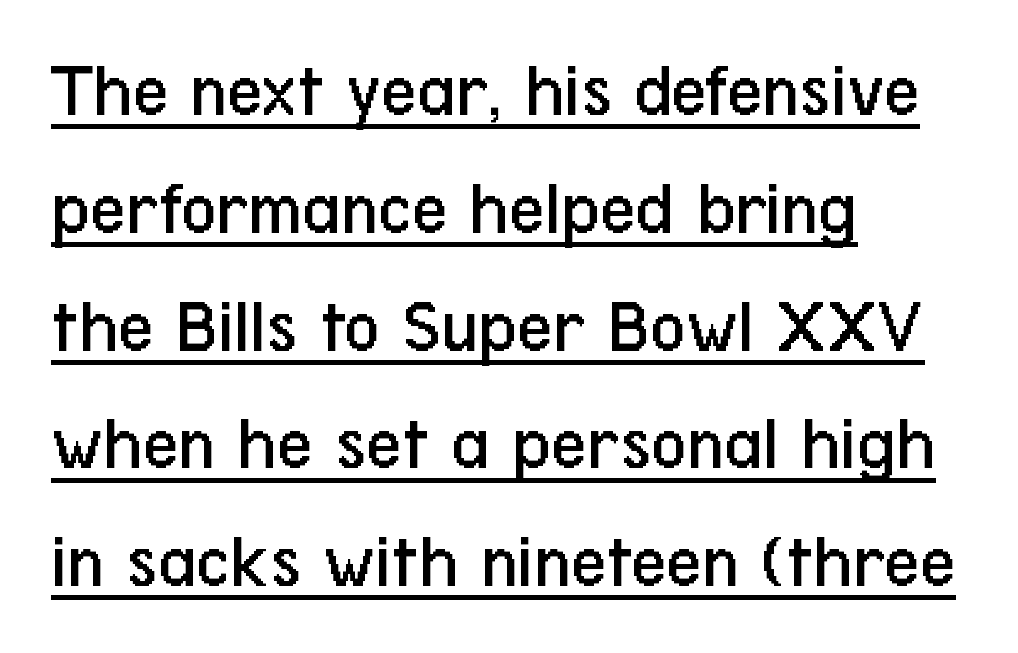
All the whitespace from short lines collects on the right. Every stem runs plumb, perpendicular to the baseline. The letters carry no serifs — their stems end cleanly without finishing strokes. You could not count columns in this text — the font is proportionally spaced. This reads as an unemphasized weight, regular at the heaviest.
